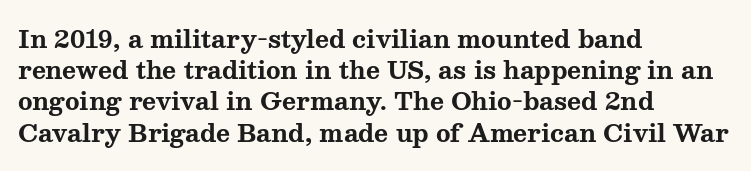
Q: Is the text bold? A: Yes.
Q: Is the text italic (slanted)? A: No, it is upright.
Q: Is the text underlined? A: No.
Q: How is the paragraph aligned? A: Left-aligned.
Q: Is the spacing between letters normal or unusually wide? A: Normal.
Q: Is the spacing between lines tight, normal or loose? A: Normal.
